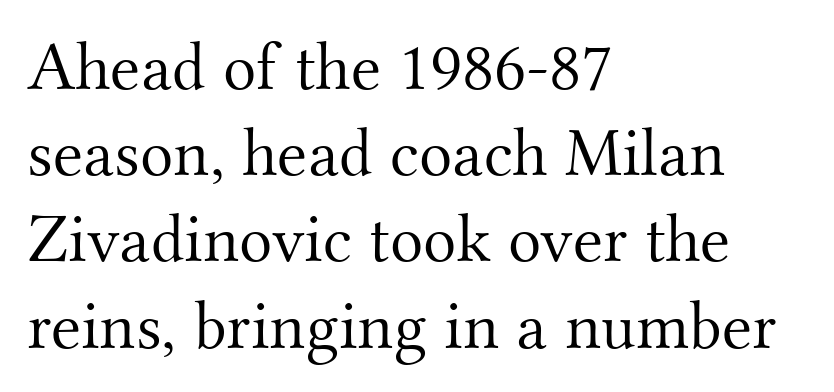
These lines are composed in type with serifs. The horizontal fit of the characters is conventional and even. The specimen reads as upright at a glance. The typeface has the unassuming heft of standard copy or less. Here the designer chose a conventional face with non-uniform glyph widths. The space between consecutive lines is moderate.
